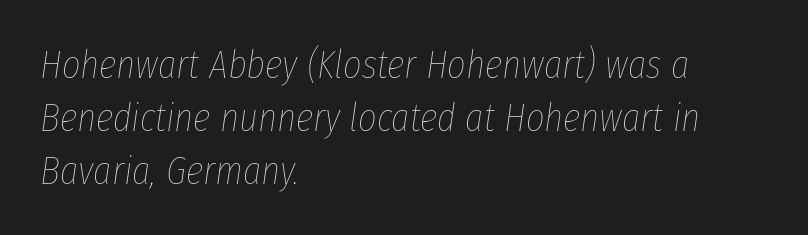
Horizontal alignment here is leftward, the default for most running prose. Would a proofreader flag this as italicized? Yes. Nothing heavy about these letters — not bold at all. Bare-footed words on every line. Baseline-to-baseline distance is the conventional proportion of letter height. Here the designer chose a conventional face with non-uniform glyph widths.
